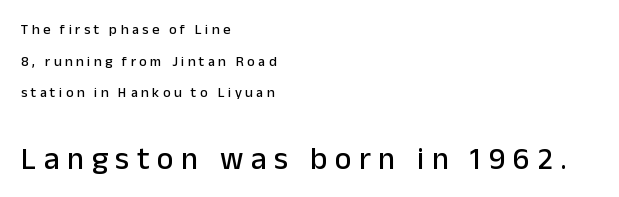
Typesetter's note — lower block bumped up in size, upper block left smaller. Do the characters align in a grid? No, the font is proportional. These lines stand farther apart than default settings would place them. This is roman type, the default non-slanted kind. The compositor pushed each line to the left boundary.
